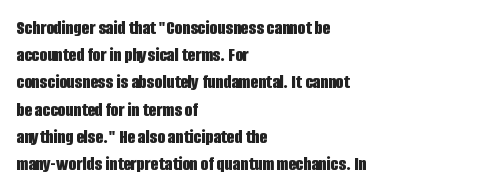
Vertical strokes here are truly vertical. Line spacing here is normal. The rendering anchors every line to the left-hand side. Short note: letters normally spaced. Has an underline been added? It has not. The sample has been set heavy, in full bold.
